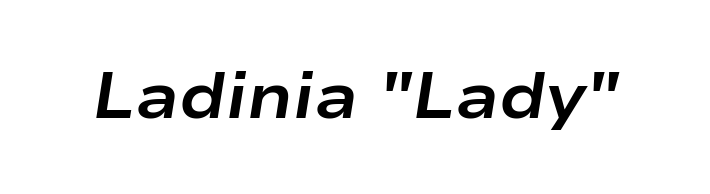
The image shows 64 px bold, wide type, italic (leaning right); set normal letter spacing, not underlined; low stroke contrast and a medium x-height.
